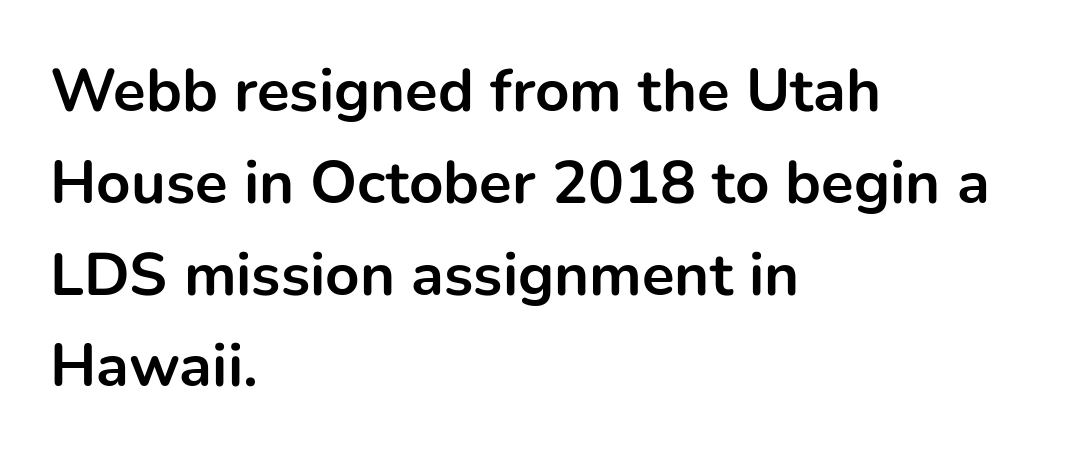
The image shows 60 px bold sans-serif type, upright; set left-aligned, normal line spacing (1.53x), normal letter spacing, not underlined; low stroke contrast and a medium x-height.
